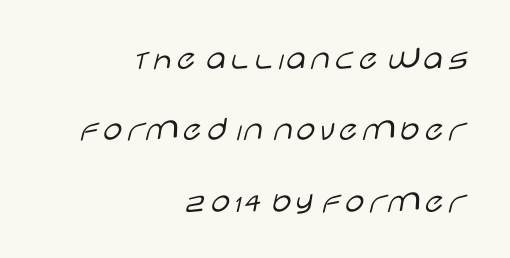
Q: Is the text bold? A: No.
Q: Is the text italic (slanted)? A: Yes.
Q: Is the typeface a serif or a sans-serif typeface? A: Sans-serif.
Q: Is the text underlined? A: No.
Q: How is the paragraph aligned? A: Right-aligned.
Q: Is the spacing between letters normal or unusually wide? A: Normal.
Q: Is the spacing between lines tight, normal or loose? A: Loose.
Q: Width (condensed, normal, or wide)? A: Wide.
Q: Stroke contrast? A: Low.
Q: x-height? A: Large.
Q: Monospaced? A: No.
